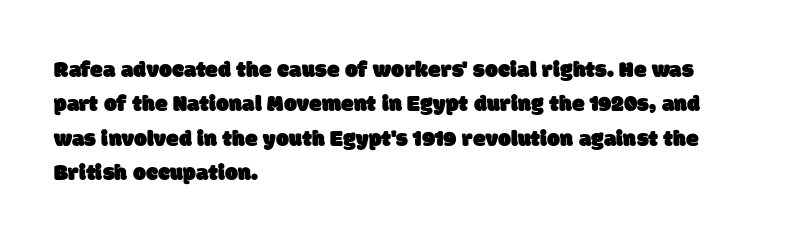
Q: Is the text underlined? A: No.
Q: How is the paragraph aligned? A: Left-aligned.
Q: Is the spacing between letters normal or unusually wide? A: Normal.
Q: Is the spacing between lines tight, normal or loose? A: Normal.
